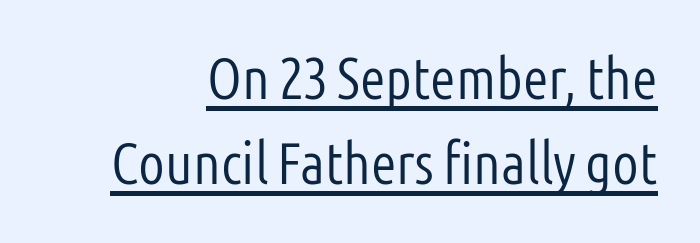
{"serif": "no", "italic": "no", "bold": "no", "weight": "light", "width": "condensed", "stroke_contrast": "low", "x_height": "medium", "monospaced": "no", "underline": "yes", "line_spacing": "normal", "line_spacing_ratio": 1.44, "letter_spacing": "normal", "letter_spacing_em": 0.0, "glyph_px": 59}
